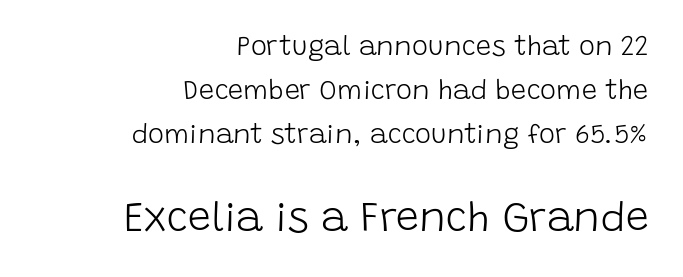
{"serif": "no", "italic": "no", "bold": "no", "weight": "light", "width": "normal", "stroke_contrast": "low", "x_height": "large", "monospaced": "no", "underline": "no", "align": "right", "line_spacing": "normal", "line_spacing_ratio": 1.63, "letter_spacing": "normal", "letter_spacing_em": 0.0, "larger_block": "second", "size_ratio": 1.52, "glyph_px": 41}
